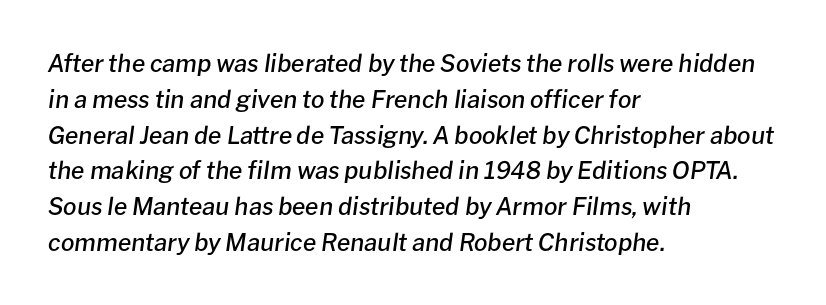
Q: Is the text bold? A: Semi-bold.
Q: Is the text italic (slanted)? A: Yes, it leans right by about 8 degrees.
Q: Is the text underlined? A: No.
Q: How is the paragraph aligned? A: Left-aligned.
Q: Is the spacing between letters normal or unusually wide? A: Normal.
Q: Is the spacing between lines tight, normal or loose? A: Normal.
